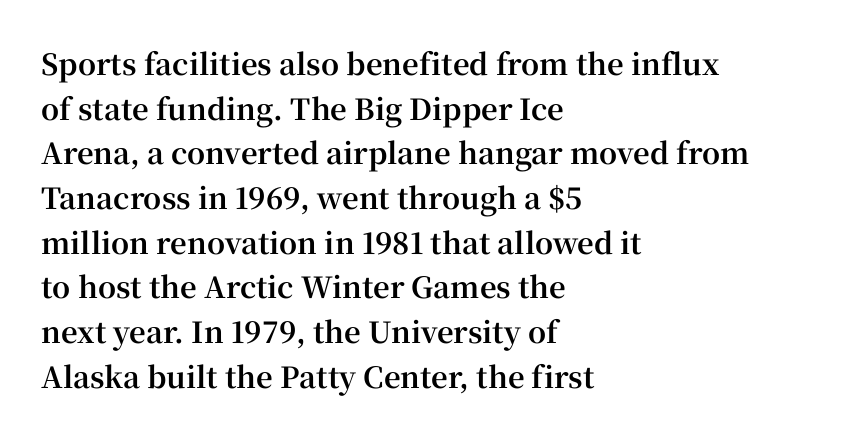
The image shows 29 px bold serif type, upright; set left-aligned, normal line spacing (1.54x), normal letter spacing, not underlined; high stroke contrast and a medium x-height.
